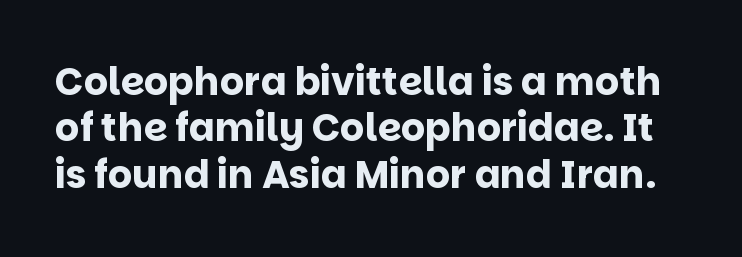
{"serif": "no", "italic": "no", "bold": "yes", "weight": "bold", "width": "normal", "stroke_contrast": "low", "x_height": "large", "monospaced": "no", "underline": "no", "line_spacing_ratio": 1.22, "letter_spacing": "normal", "letter_spacing_em": 0.0, "glyph_px": 38}
